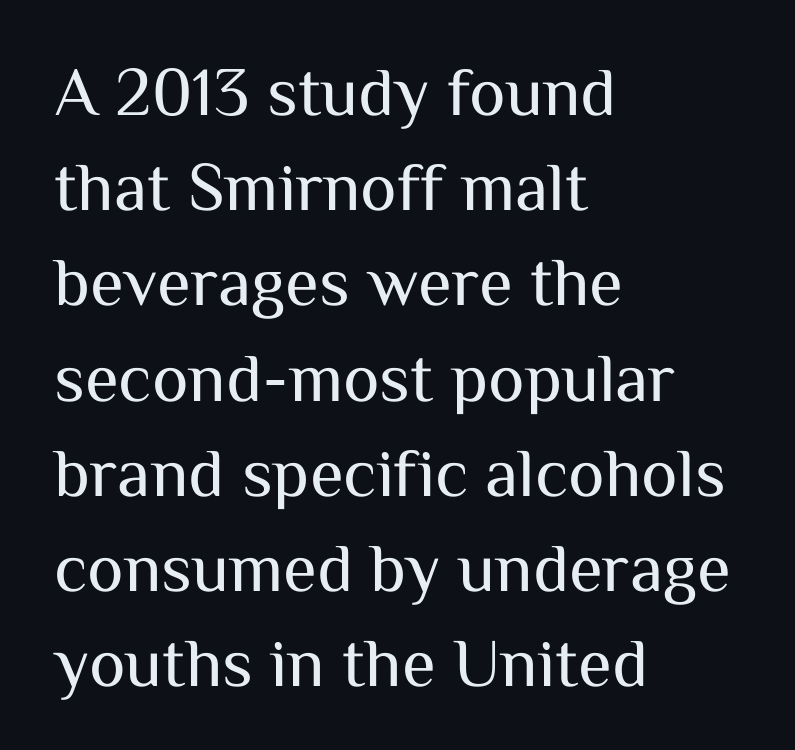
{"serif": "no", "italic": "no", "bold": "no", "weight": "regular", "width": "normal", "stroke_contrast": "medium", "x_height": "medium", "monospaced": "no", "underline": "no", "align": "left", "line_spacing": "normal", "line_spacing_ratio": 1.38, "letter_spacing": "normal", "letter_spacing_em": 0.0, "glyph_px": 69}
